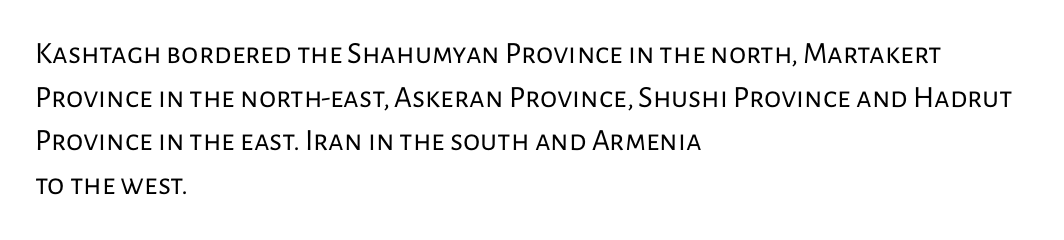
The image shows 31 px regular-weight sans-serif type, upright; set left-aligned, normal line spacing (1.41x), normal letter spacing, not underlined; low stroke contrast and a medium x-height.
